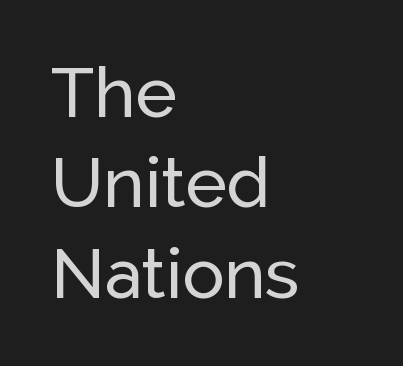
Baseline-to-baseline distance is the conventional proportion of letter height. The rendering uses natural spacing where letterforms have individual widths. No feet cap the strokes, marking this as sans-serif type. The passage shown has conventional tracking throughout.
